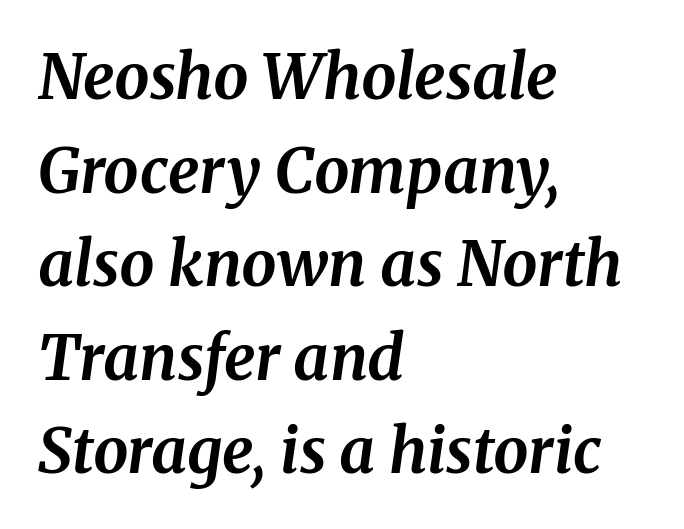
The image shows 62 px bold serif type, italic (leaning right); set left-aligned, normal line spacing (1.51x), normal letter spacing, not underlined; medium stroke contrast and a medium x-height.
